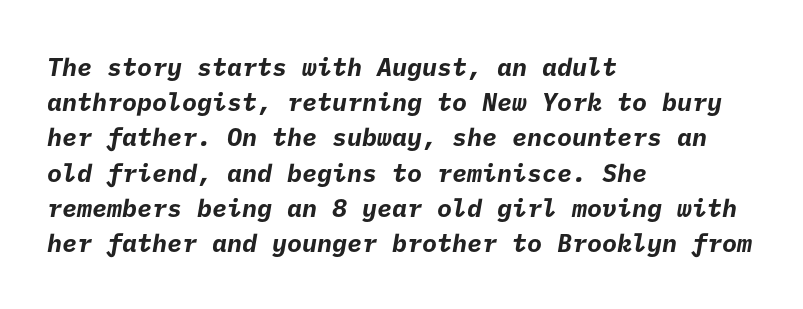
The image shows 25 px bold type; set left-aligned, normal line spacing (1.41x), normal letter spacing, not underlined.
